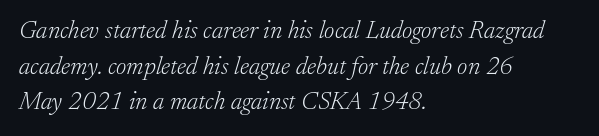
{"italic": "yes", "lean": "right", "slant_degrees": 17, "bold": "no", "underline": "no", "align": "left", "line_spacing": "normal", "line_spacing_ratio": 1.43, "letter_spacing": "normal", "letter_spacing_em": 0.0, "glyph_px": 25}
